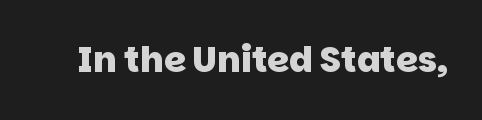
Does the weight exceed regular? Yes, all the way to bold. Spacing between characters is what you'd get straight out of the box. Quick note: underline off. Type style note: lacks serifs. The rendering uses natural spacing where letterforms have individual widths.
